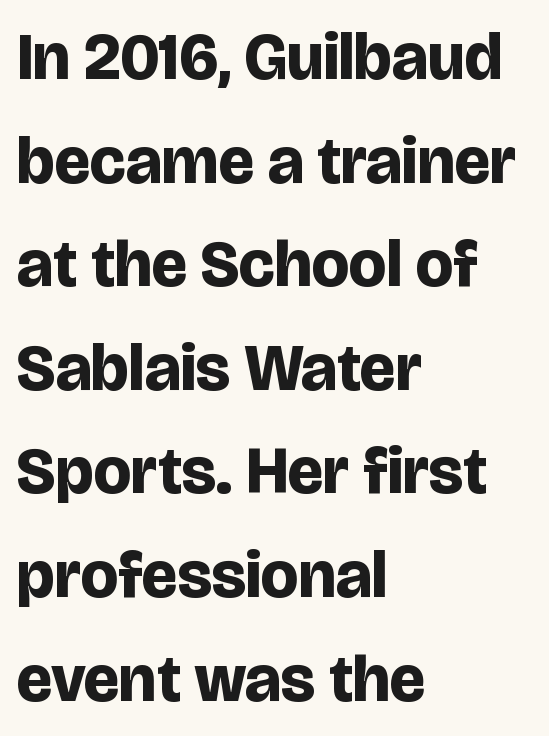
Emphasis by weight is at full strength: bold. Grotesque or geometric, the face here clearly has no serifs. A typesetter would call this proportional, since set widths differ per character. Do the letters lean? They stand straight. The letterforms sit shoulder to shoulder at normal distance. This sample keeps an unexceptional amount of space between lines.
